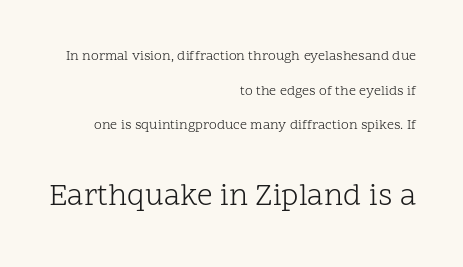
The specimen reads as upright at a glance. Weight class: somewhere from thin through regular. Lines of text with bare space underneath. The letters carry serifs — small finishing strokes at the ends of their stems. Character widths vary here, with narrow letters taking less room than wide ones.
